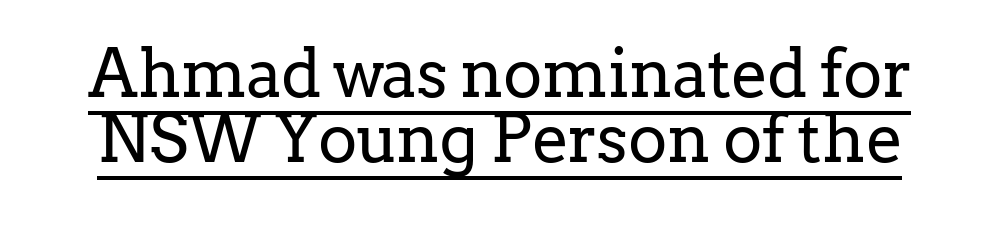
These lines are composed in type with serifs. These glyphs show unthickened strokes, regular width or finer. Closely set lines give the paragraph a compact silhouette. Here the designer chose a conventional face with non-uniform glyph widths. A typesetter would call this zero additional tracking.
